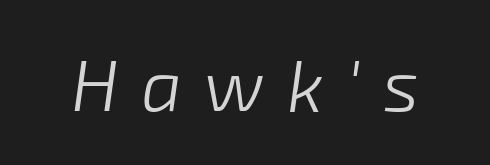
Q: Is the text bold? A: No.
Q: Is the text italic (slanted)? A: Yes, it leans right by about 8 degrees.
Q: Is the text underlined? A: No.
Q: Is the spacing between letters normal or unusually wide? A: Unusually wide.
Q: Width (condensed, normal, or wide)? A: Normal.
Q: Stroke contrast? A: Low.
Q: x-height? A: Medium.
Q: Monospaced? A: No.
